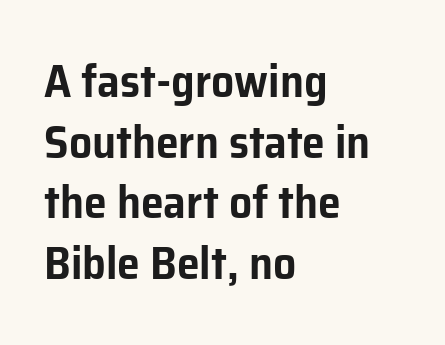
{"serif": "no", "italic": "no", "width": "normal", "stroke_contrast": "low", "x_height": "medium", "monospaced": "no", "underline": "no", "align": "left", "line_spacing": "normal", "line_spacing_ratio": 1.32, "letter_spacing": "normal", "letter_spacing_em": 0.0, "glyph_px": 46}
